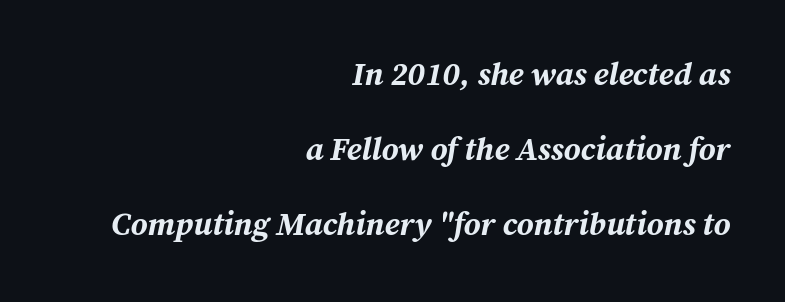
Q: Is the text bold? A: Yes.
Q: Is the text italic (slanted)? A: Yes, it leans right by about 12 degrees.
Q: Is the text underlined? A: No.
Q: How is the paragraph aligned? A: Right-aligned.
Q: Is the spacing between letters normal or unusually wide? A: Normal.
Q: Is the spacing between lines tight, normal or loose? A: Loose.
Q: Width (condensed, normal, or wide)? A: Normal.
Q: Stroke contrast? A: Medium.
Q: x-height? A: Medium.
Q: Monospaced? A: No.
